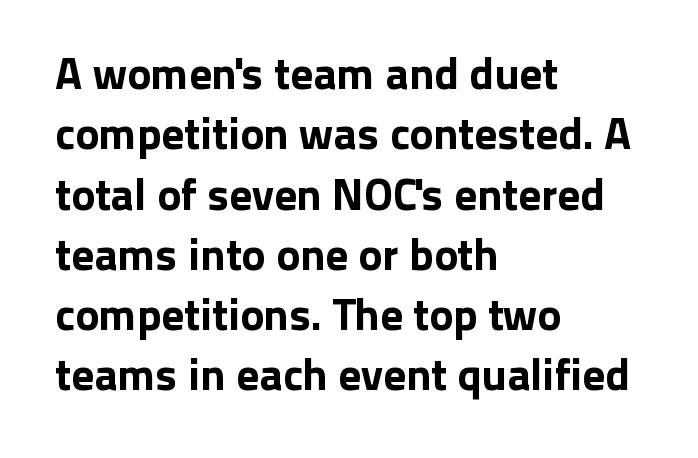
Only glyphs here, with clear space below each row. Is this a fixed-width face? No — the glyphs have proportional, varying widths. Nothing unusual about the tracking: characters are spaced as the font intends. Line starts are locked; line ends wander. Every stem runs plumb, perpendicular to the baseline. You can tell from the bare stems that sans-serif type was used.
